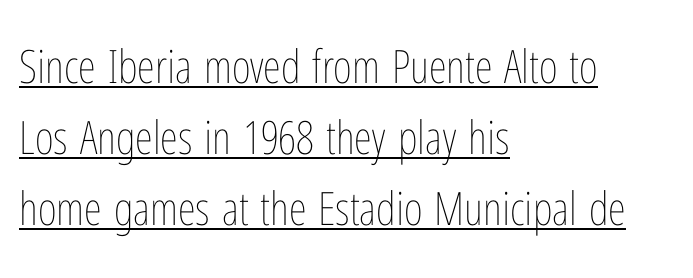
The letters advance in unequal steps, a hallmark of proportional type. Quick note: not italic, upright. The typesetter chose a ragged-right arrangement here. The lettering is marked with a stroke running underneath it. The block of text has a typical density, with ordinary space between rows. Tracking here is standard; glyphs follow each other at the usual distance.
